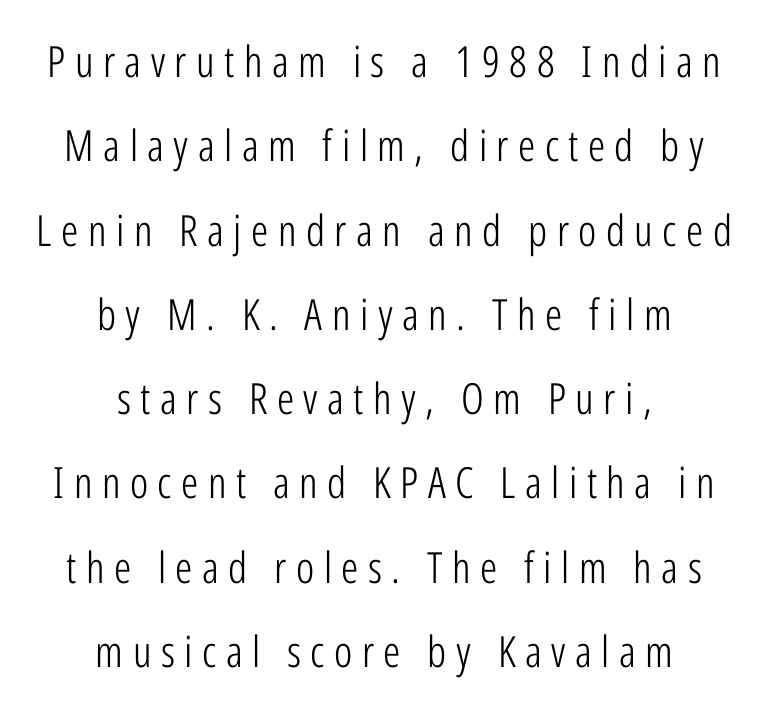
Q: Is the text bold? A: No.
Q: Is the text italic (slanted)? A: No, it is upright.
Q: Is the typeface a serif or a sans-serif typeface? A: Sans-serif.
Q: Is the text underlined? A: No.
Q: How is the paragraph aligned? A: Centered.
Q: Is the spacing between letters normal or unusually wide? A: Unusually wide.
Q: Is the spacing between lines tight, normal or loose? A: Loose.
Q: Width (condensed, normal, or wide)? A: Condensed.
Q: Stroke contrast? A: Low.
Q: x-height? A: Medium.
Q: Monospaced? A: No.
